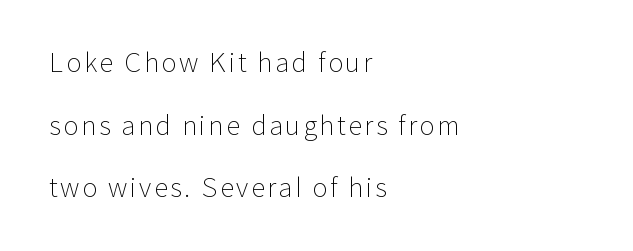
The image shows 26 px text type, upright; set left-aligned, loose line spacing (2.41x), not underlined.
